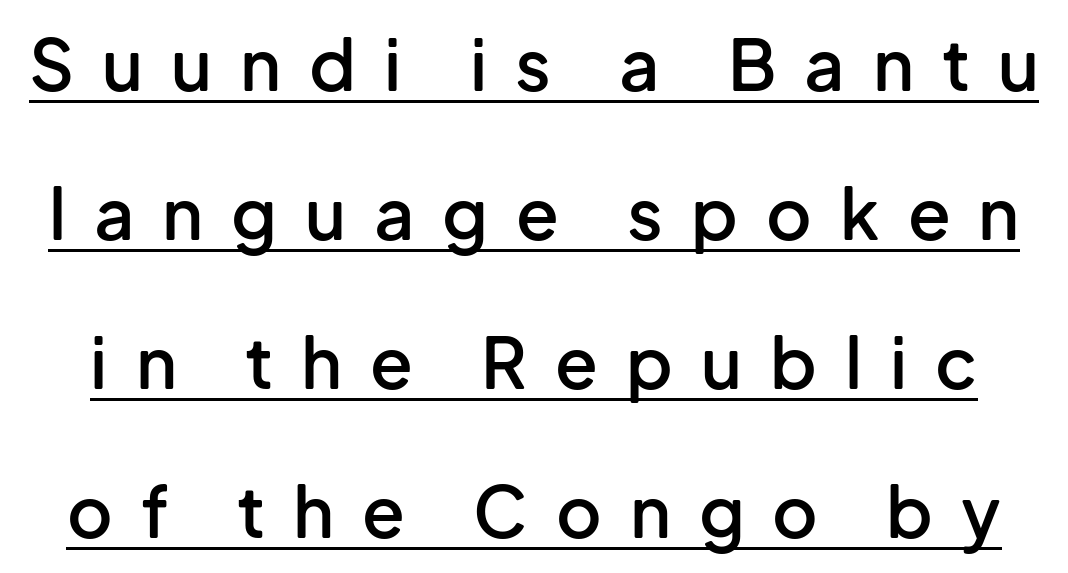
Q: Is the text bold? A: Semi-bold.
Q: Is the text italic (slanted)? A: No, it is upright.
Q: Is the typeface a serif or a sans-serif typeface? A: Sans-serif.
Q: Is the text underlined? A: Yes.
Q: Is the spacing between letters normal or unusually wide? A: Unusually wide.
Q: Is the spacing between lines tight, normal or loose? A: Loose.
Q: Width (condensed, normal, or wide)? A: Normal.
Q: Stroke contrast? A: Low.
Q: x-height? A: Medium.
Q: Monospaced? A: No.
